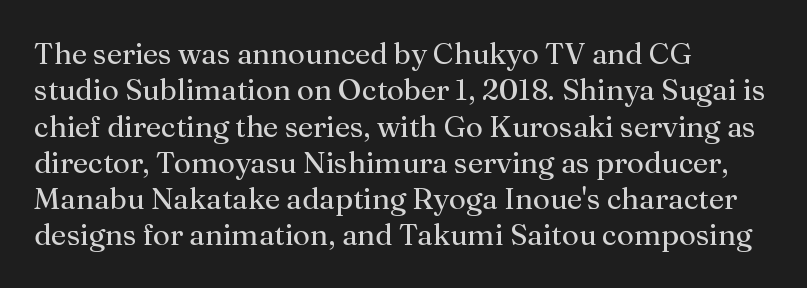
The image shows 30 px regular-weight serif type, upright; set left-aligned, line spacing 1.21x, normal letter spacing, not underlined; medium stroke contrast and a medium x-height.
